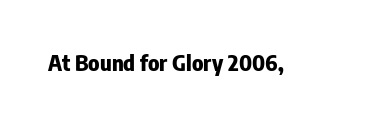
Short note: letters normally spaced. Words float on clear page, feet unadorned. The letters stand upright; this is a roman face. Heavy, bold letterforms.
